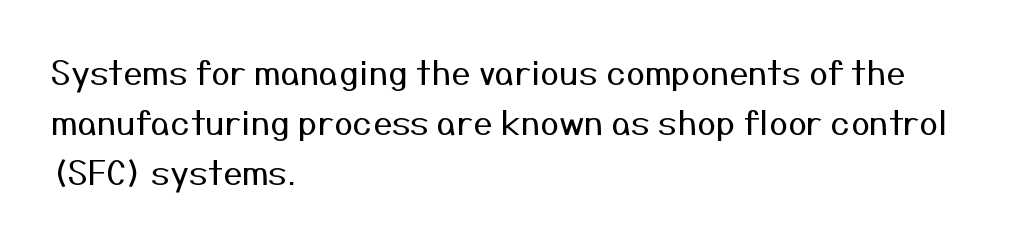
The image shows 34 px regular-weight sans-serif type, upright; set left-aligned, normal line spacing (1.47x), normal letter spacing, not underlined; medium stroke contrast and a medium x-height.
